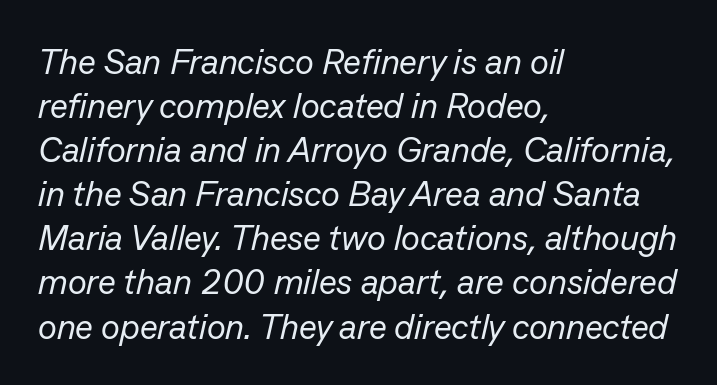
Q: Is the text bold? A: No.
Q: Is the text italic (slanted)? A: Yes, it leans right by about 13 degrees.
Q: Is the text underlined? A: No.
Q: How is the paragraph aligned? A: Left-aligned.
Q: Is the spacing between letters normal or unusually wide? A: Normal.
Q: Is the spacing between lines tight, normal or loose? A: Normal.
Q: Width (condensed, normal, or wide)? A: Normal.
Q: Stroke contrast? A: Low.
Q: x-height? A: Medium.
Q: Monospaced? A: No.
